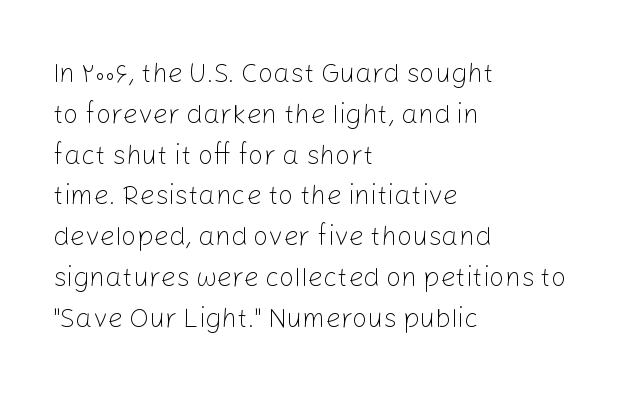
The passage shown stacks its lines at a standard gap. Plain, unruled lines of type. Summary of weight: not heavy and not bold. The rendering keeps characters at their native spacing. Notice how the stems are strictly vertical — no italics here.
